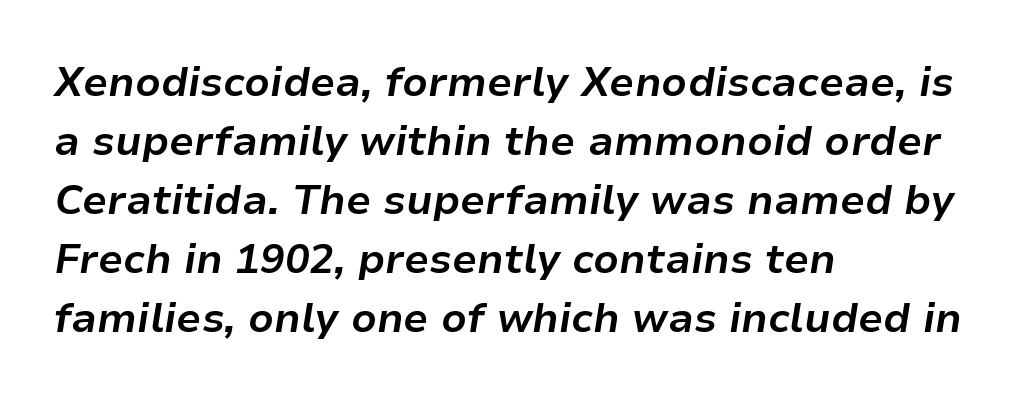
{"italic": "yes", "lean": "right", "slant_degrees": 9, "bold": "yes", "weight": "bold", "width": "normal", "stroke_contrast": "low", "x_height": "medium", "monospaced": "no", "underline": "no", "align": "left", "line_spacing": "normal", "line_spacing_ratio": 1.44, "letter_spacing": "normal", "letter_spacing_em": 0.0, "glyph_px": 41}
